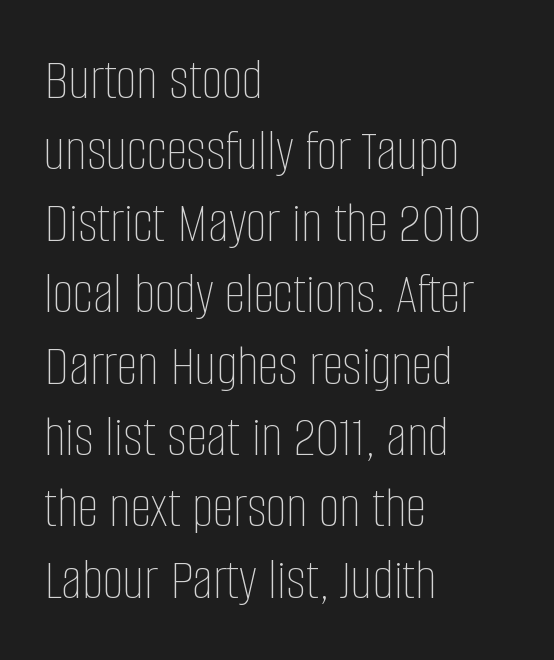
Proportional: the letters do not fall into vertical columns. Leftover space on each line is placed entirely after the last word. Is there any slant? The stems are plumb. Decoration check: the copy has no underline.
